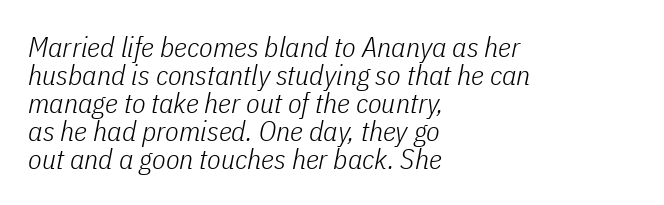
Q: Is the text bold? A: No.
Q: Is the text italic (slanted)? A: Yes, it leans right by about 11 degrees.
Q: Is the text underlined? A: No.
Q: How is the paragraph aligned? A: Left-aligned.
Q: Is the spacing between letters normal or unusually wide? A: Normal.
Q: Is the spacing between lines tight, normal or loose? A: Tight.
Q: Width (condensed, normal, or wide)? A: Condensed.
Q: Stroke contrast? A: Low.
Q: x-height? A: Medium.
Q: Monospaced? A: No.
